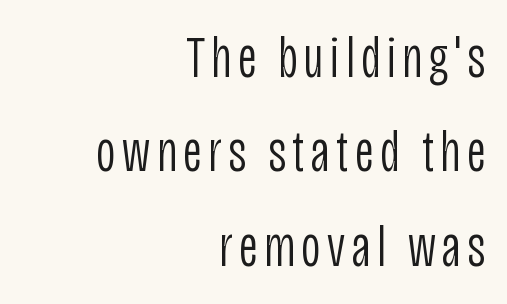
{"serif": "no", "italic": "no", "bold": "no", "weight": "light", "width": "condensed", "stroke_contrast": "low", "x_height": "large", "monospaced": "no", "underline": "no", "align": "right", "line_spacing": "normal", "line_spacing_ratio": 1.6, "glyph_px": 59}
